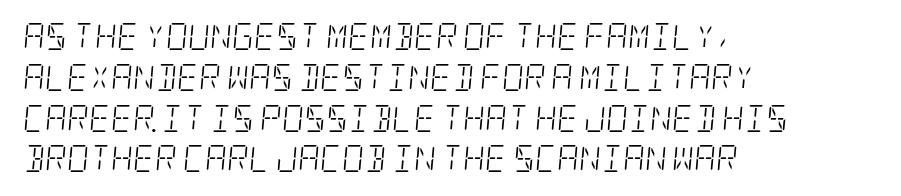
Baseline-to-baseline distance is the conventional proportion of letter height. Honestly, the letter spacing is just normal — you wouldn't notice it. Notice how the passage keeps a crisp vertical edge on the left only. The baseline area is clear. Stem width sits at or under what a default text font uses. An italicized treatment has been applied to the whole sample.
